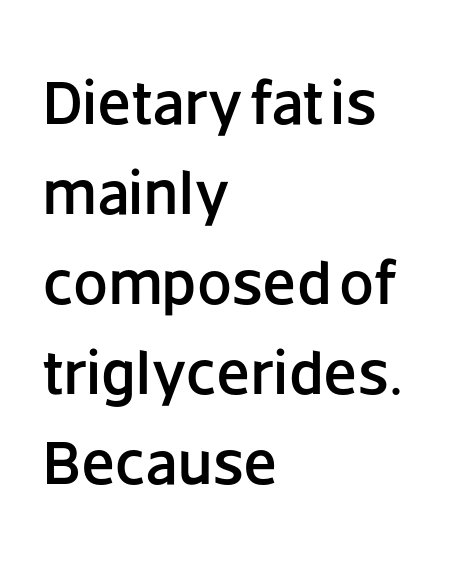
The image shows 62 px sans-serif type, upright; set left-aligned, normal line spacing (1.45x), normal letter spacing, not underlined; low stroke contrast and a large x-height.
